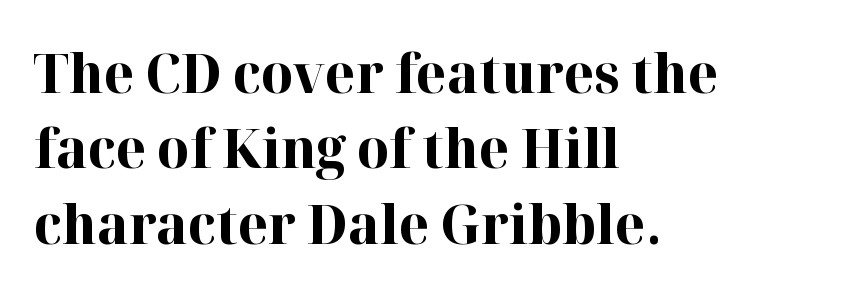
{"serif": "yes", "italic": "no", "bold": "yes", "weight": "bold", "width": "normal", "stroke_contrast": "high", "x_height": "medium", "monospaced": "no", "underline": "no", "align": "left", "line_spacing": "normal", "line_spacing_ratio": 1.37, "letter_spacing": "normal", "letter_spacing_em": 0.0, "glyph_px": 55}
